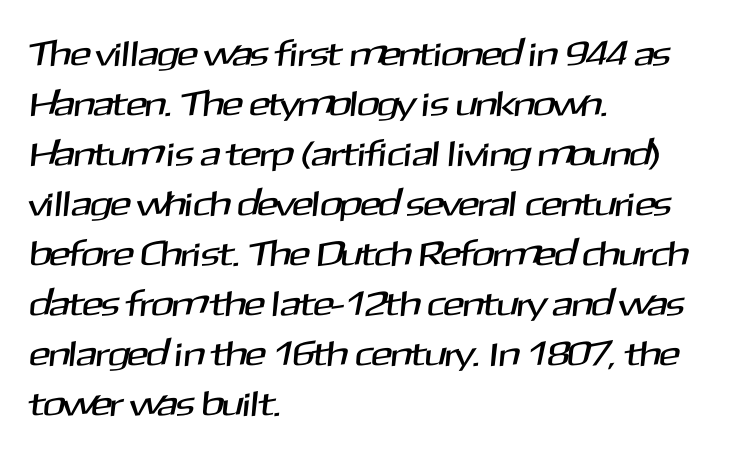
Q: Is the typeface a serif or a sans-serif typeface? A: Sans-serif.
Q: Is the text underlined? A: No.
Q: How is the paragraph aligned? A: Left-aligned.
Q: Is the spacing between letters normal or unusually wide? A: Normal.
Q: Is the spacing between lines tight, normal or loose? A: Normal.
Q: Width (condensed, normal, or wide)? A: Normal.
Q: Stroke contrast? A: Medium.
Q: x-height? A: Medium.
Q: Monospaced? A: No.
